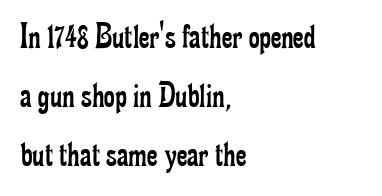
{"serif": "yes", "italic": "no", "bold": "no", "weight": "regular", "width": "condensed", "stroke_contrast": "low", "x_height": "small", "monospaced": "no", "underline": "no", "align": "left", "line_spacing": "normal", "line_spacing_ratio": 1.59, "letter_spacing": "normal", "letter_spacing_em": 0.0, "glyph_px": 37}
